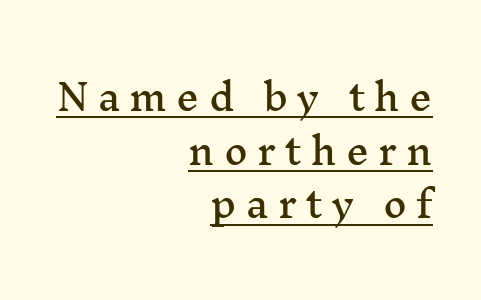
Q: Is the text italic (slanted)? A: No, it is upright.
Q: Is the typeface a serif or a sans-serif typeface? A: Serif.
Q: Is the text underlined? A: Yes.
Q: How is the paragraph aligned? A: Right-aligned.
Q: Is the spacing between letters normal or unusually wide? A: Unusually wide.
Q: Is the spacing between lines tight, normal or loose? A: Normal.
Q: Width (condensed, normal, or wide)? A: Wide.
Q: Stroke contrast? A: Medium.
Q: x-height? A: Medium.
Q: Monospaced? A: No.
